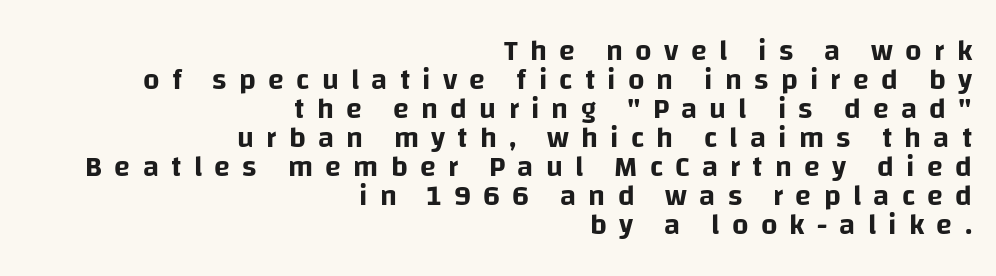
Reading down the block, your eye finds every line finishing at a fixed right position. Designer's note — italics off, roman on. Unmarked baselines from the first word to the last. These lines huddle together more closely than default settings would place them. The rendering inserts visible extra space after every character.
